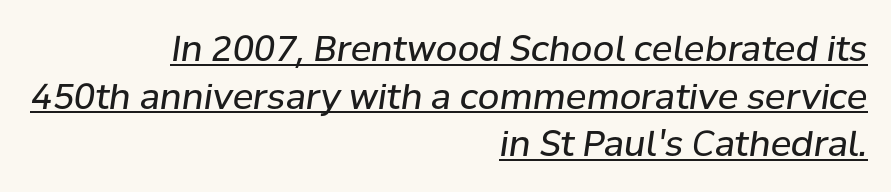
The image shows 35 px regular-weight type, italic (leaning right); set right-aligned, normal line spacing (1.36x), normal letter spacing, underlined; low stroke contrast and a medium x-height.
